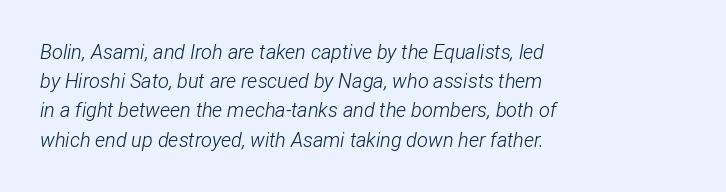
Baseline-to-baseline distance is the conventional proportion of letter height. On a weight scale, this lands at 450 or below. Does extra space separate the letters? No, they use regular spacing. One-word summary of the alignment: left.
